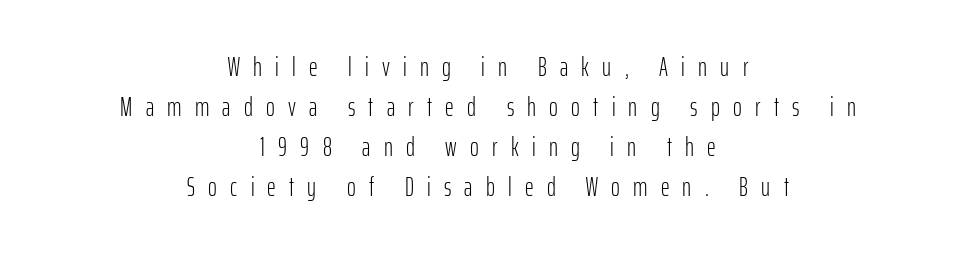
{"italic": "no", "bold": "no", "underline": "no", "align": "center", "line_spacing": "normal", "line_spacing_ratio": 1.48, "letter_spacing": "wide", "letter_spacing_em": 0.49, "glyph_px": 27}
